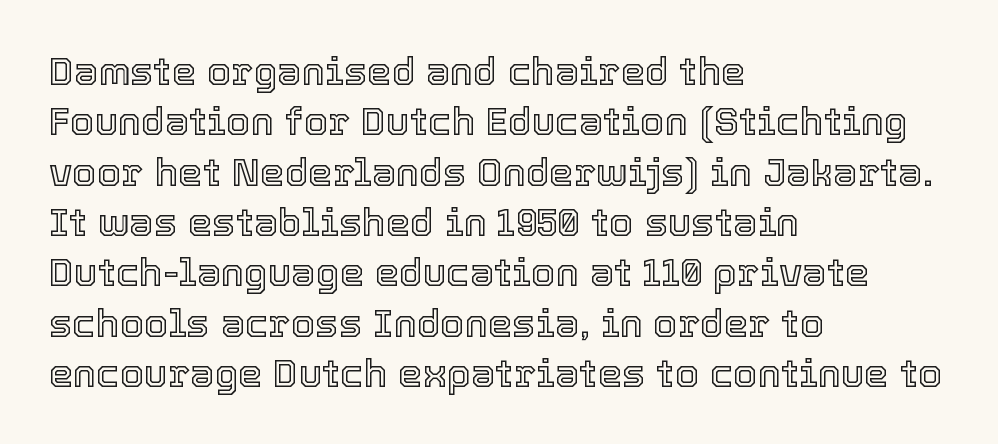
The image shows 39 px text type, upright; set left-aligned, normal line spacing (1.29x), normal letter spacing, not underlined; a medium x-height.
